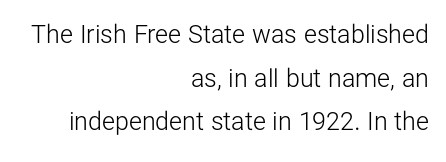
Words appear dense and cohesive because spacing is normal. The space beneath each line is pristine and unruled. Quick note: not italic, upright. Weight: in the light-to-regular range.
